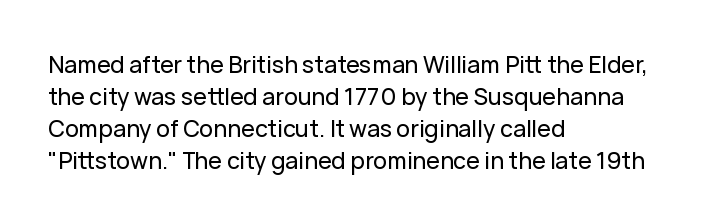
The image shows 23 px text type, upright; set left-aligned, normal line spacing (1.39x), normal letter spacing, not underlined.
